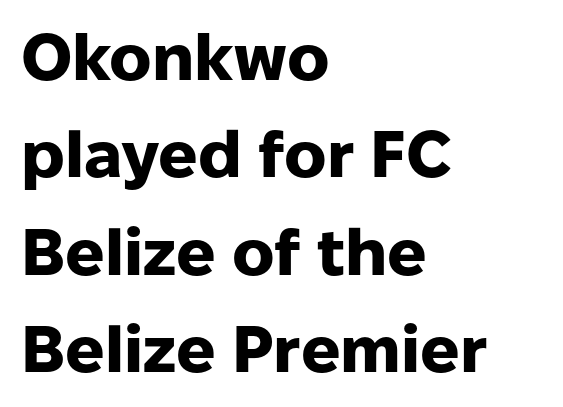
{"serif": "no", "italic": "no", "bold": "yes", "weight": "heavy", "width": "normal", "stroke_contrast": "low", "x_height": "medium", "monospaced": "no", "underline": "no", "align": "left", "line_spacing": "normal", "line_spacing_ratio": 1.5, "letter_spacing": "normal", "letter_spacing_em": 0.0, "glyph_px": 65}
